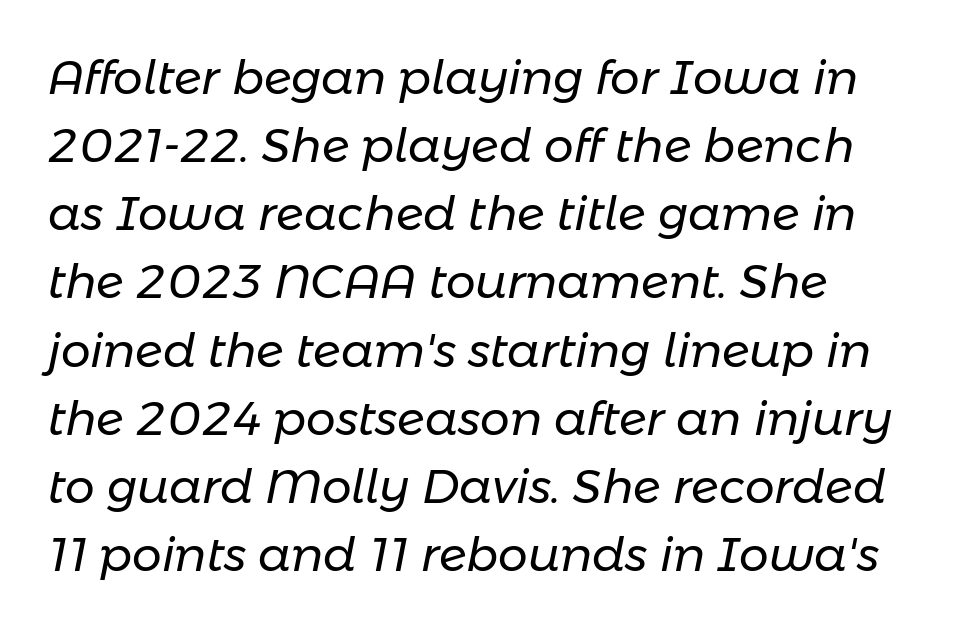
{"italic": "yes", "lean": "right", "slant_degrees": 11, "bold": "no", "weight": "regular", "width": "normal", "stroke_contrast": "low", "x_height": "medium", "monospaced": "no", "underline": "no", "line_spacing": "normal", "line_spacing_ratio": 1.45, "letter_spacing": "normal", "letter_spacing_em": 0.0, "glyph_px": 47}
